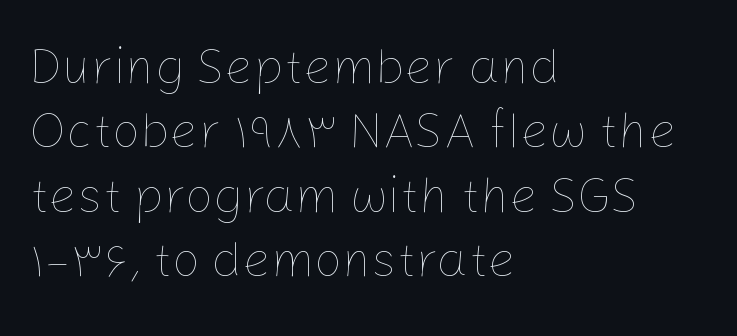
The font's upright variant was chosen for this text. Here the glyphs are tracked normally, forming tight word shapes. The ragged edge is on the right, which tells us the setting is flush left. Looks like regular typesetting: each glyph gets only the width it needs. Descender tails drop into unmarked territory. Summary of weight: not heavy and not bold.
